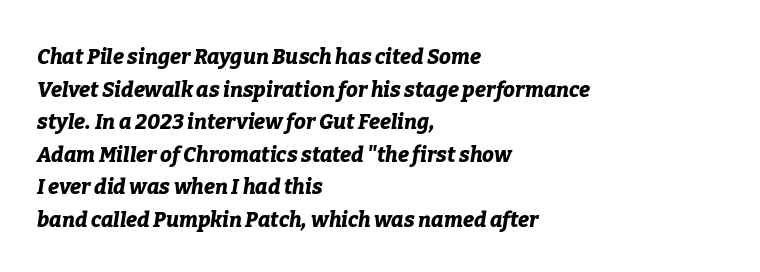
The image shows 21 px bold type, italic (leaning right); set left-aligned, normal line spacing (1.55x), normal letter spacing, not underlined.
